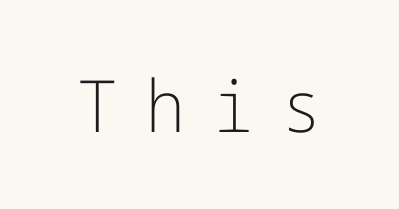
Q: Is the text bold? A: No.
Q: Is the text italic (slanted)? A: No, it is upright.
Q: Is the typeface a serif or a sans-serif typeface? A: Sans-serif.
Q: Is the text underlined? A: No.
Q: Is the spacing between letters normal or unusually wide? A: Unusually wide.
Q: Width (condensed, normal, or wide)? A: Normal.
Q: Stroke contrast? A: Low.
Q: x-height? A: Medium.
